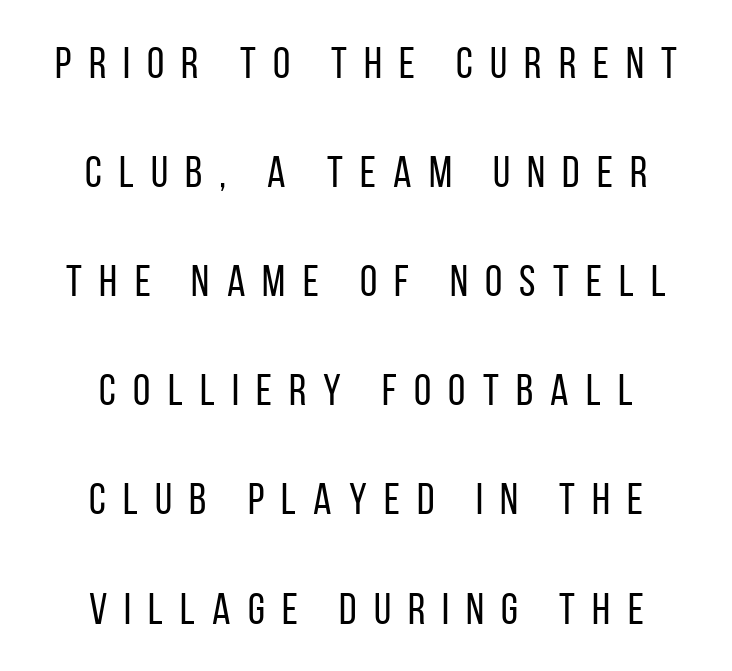
The image shows 44 px regular-weight, condensed sans-serif type, upright; set centered, loose line spacing (2.48x), unusually wide letter spacing (+0.39 em), not underlined; low stroke contrast and a large x-height.
